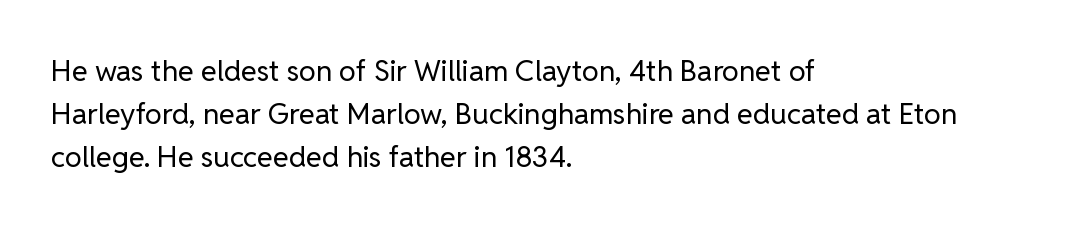
{"serif": "no", "italic": "no", "bold": "no", "weight": "regular", "width": "normal", "stroke_contrast": "low", "x_height": "medium", "monospaced": "no", "underline": "no", "align": "left", "line_spacing": "normal", "line_spacing_ratio": 1.49, "letter_spacing": "normal", "letter_spacing_em": 0.0, "glyph_px": 29}
